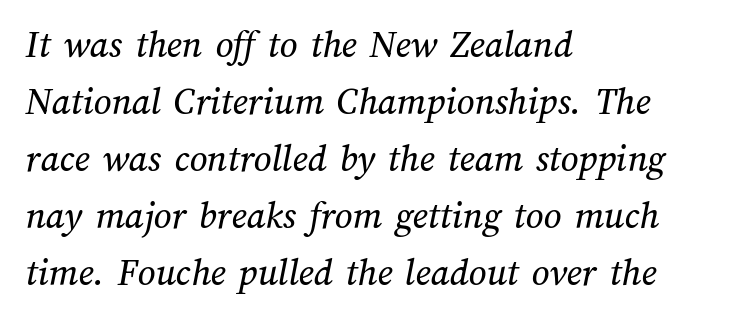
{"width": "normal", "stroke_contrast": "medium", "x_height": "medium", "monospaced": "no", "underline": "no", "align": "left", "line_spacing": "normal", "line_spacing_ratio": 1.46, "letter_spacing": "normal", "letter_spacing_em": 0.0, "glyph_px": 39}
